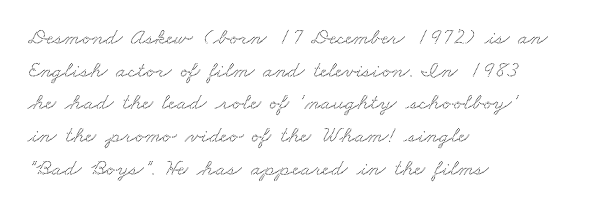
{"underline": "no", "align": "left", "line_spacing": "normal", "line_spacing_ratio": 1.42, "letter_spacing": "normal", "letter_spacing_em": 0.0, "glyph_px": 23}
